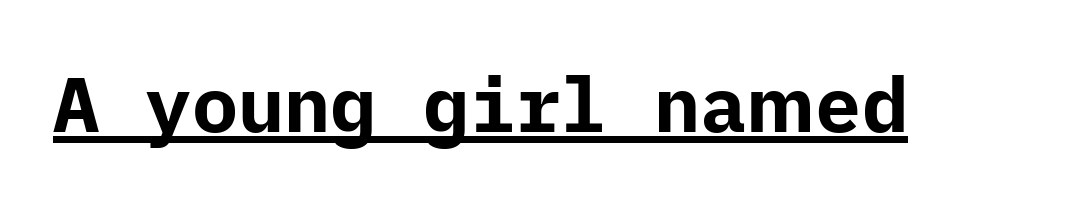
Does the weight exceed regular? Yes, all the way to bold. The rendering shows plain stroke endings on the letterforms — a sans-serif design. What stands out about the letter spacing? Nothing — it is the standard amount. The specimen reads as upright at a glance. A rule runs beneath these lines of type.
